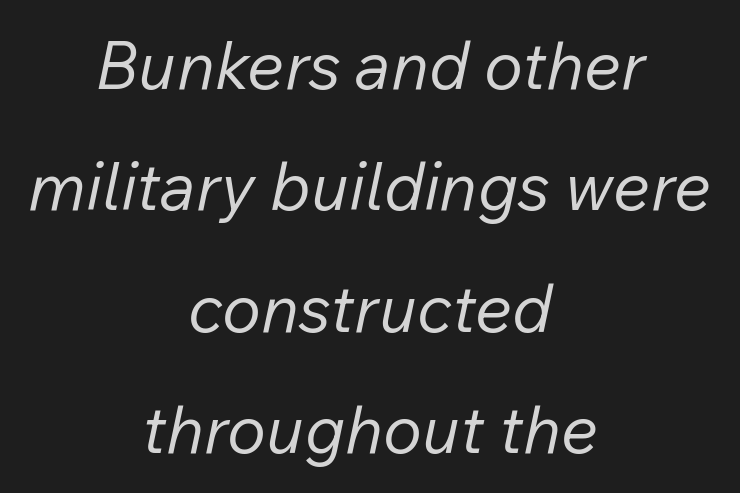
This is oblique type, the kind used for emphasis or titles. These lines stack symmetrically, like a column narrowing and widening about its center. A bare baseline throughout the passage. Here the designer chose a conventional face with non-uniform glyph widths. No extra tracking has been applied to these lines. Weight: in the light-to-regular range.
